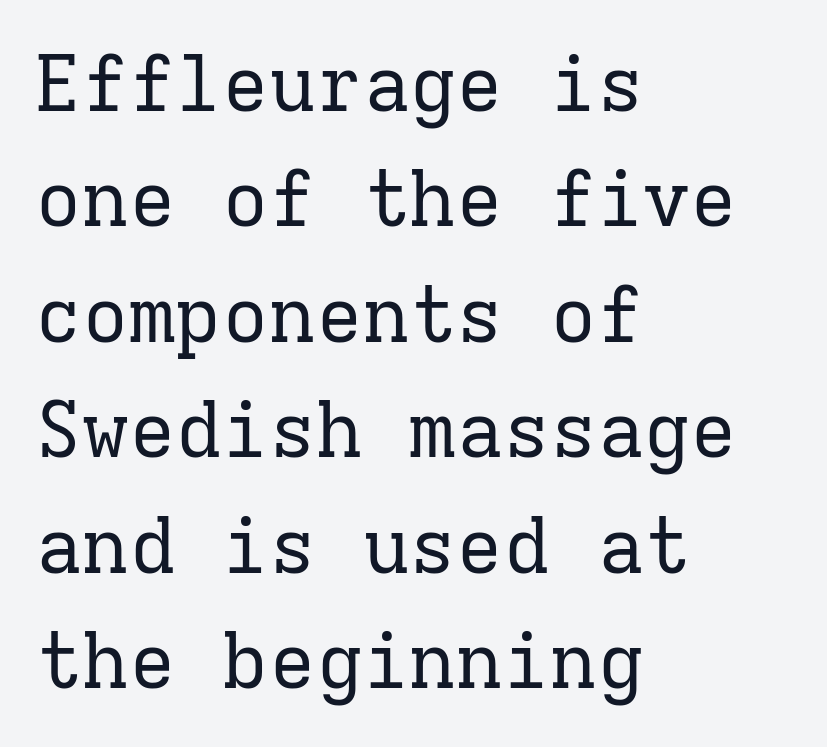
Q: Is the text bold? A: No.
Q: Is the text italic (slanted)? A: No, it is upright.
Q: Is the typeface a serif or a sans-serif typeface? A: Serif.
Q: Is the text underlined? A: No.
Q: How is the paragraph aligned? A: Left-aligned.
Q: Is the spacing between letters normal or unusually wide? A: Normal.
Q: Is the spacing between lines tight, normal or loose? A: Normal.
Q: Width (condensed, normal, or wide)? A: Normal.
Q: Stroke contrast? A: Low.
Q: x-height? A: Medium.
Q: Monospaced? A: Yes.
